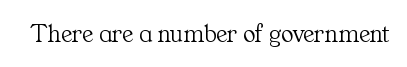
The image shows 26 px text type, upright; set normal letter spacing, not underlined.
